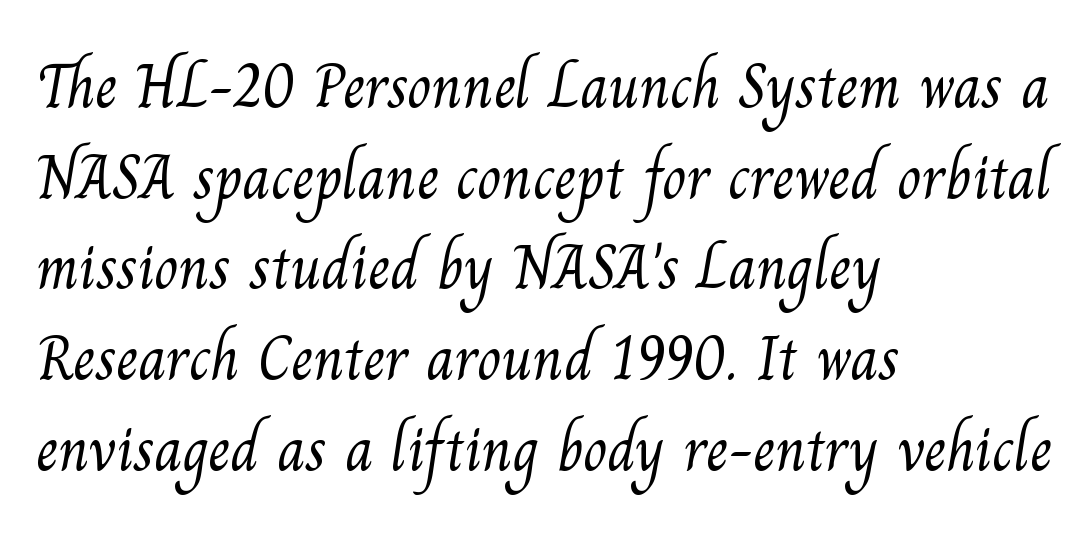
Q: Is the text bold? A: No.
Q: Is the typeface a serif or a sans-serif typeface? A: Serif.
Q: Is the text underlined? A: No.
Q: How is the paragraph aligned? A: Left-aligned.
Q: Is the spacing between letters normal or unusually wide? A: Normal.
Q: Is the spacing between lines tight, normal or loose? A: Normal.
Q: Width (condensed, normal, or wide)? A: Normal.
Q: Stroke contrast? A: Medium.
Q: x-height? A: Small.
Q: Monospaced? A: No.
